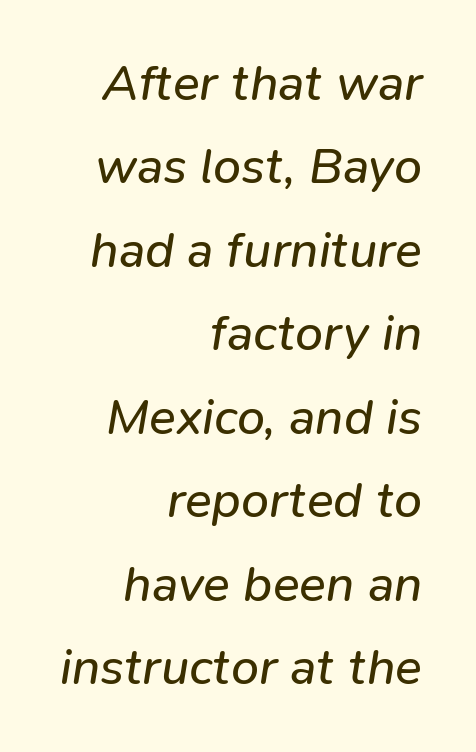
The image shows 50 px regular-weight type, italic (leaning right); set right-aligned, normal line spacing (1.67x), normal letter spacing, not underlined; low stroke contrast and a medium x-height.
